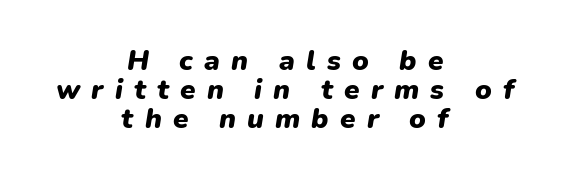
Q: Is the text bold? A: Yes.
Q: Is the text italic (slanted)? A: Yes, it leans right by about 9 degrees.
Q: Is the text underlined? A: No.
Q: How is the paragraph aligned? A: Centered.
Q: Is the spacing between letters normal or unusually wide? A: Unusually wide.
Q: Is the spacing between lines tight, normal or loose? A: Tight.
Q: Width (condensed, normal, or wide)? A: Normal.
Q: Stroke contrast? A: Low.
Q: x-height? A: Medium.
Q: Monospaced? A: No.
